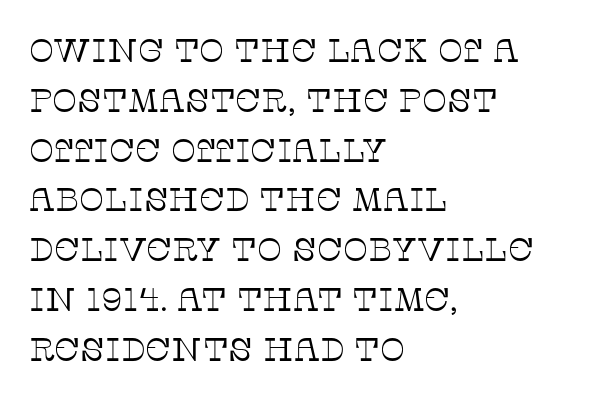
Q: Is the text bold? A: No.
Q: Is the text italic (slanted)? A: No, it is upright.
Q: Is the typeface a serif or a sans-serif typeface? A: Serif.
Q: Is the text underlined? A: No.
Q: How is the paragraph aligned? A: Left-aligned.
Q: Is the spacing between letters normal or unusually wide? A: Normal.
Q: Is the spacing between lines tight, normal or loose? A: Normal.
Q: Width (condensed, normal, or wide)? A: Normal.
Q: Stroke contrast? A: Low.
Q: x-height? A: Large.
Q: Monospaced? A: No.
